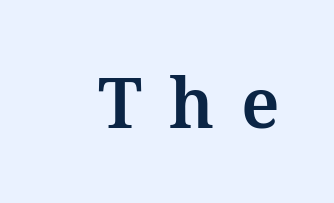
You could not count columns in this text — the font is proportionally spaced. The typesetting leans heavy: a genuine bold. Here the glyphs are tracked loosely, breaking word shapes into spaced letters. Ascenders rise straight up at ninety degrees. This rendering features lettering with no underline.
